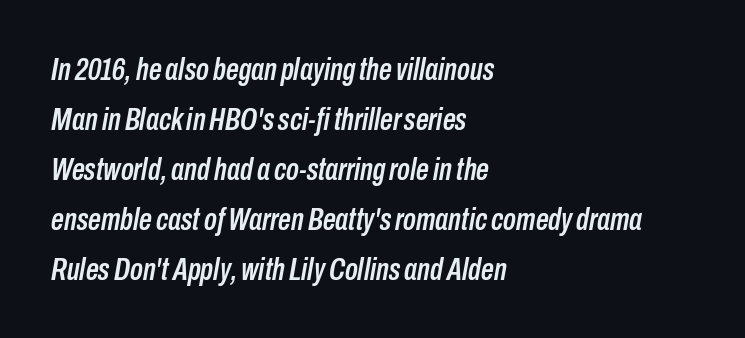
Q: Is the text italic (slanted)? A: Yes, it leans right by about 10 degrees.
Q: Is the text underlined? A: No.
Q: How is the paragraph aligned? A: Left-aligned.
Q: Is the spacing between letters normal or unusually wide? A: Normal.
Q: Is the spacing between lines tight, normal or loose? A: Normal.
Q: Width (condensed, normal, or wide)? A: Condensed.
Q: Stroke contrast? A: Low.
Q: x-height? A: Medium.
Q: Monospaced? A: No.
